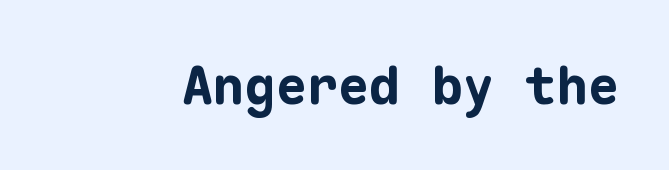
Unlike a traditional serif, this face leaves its strokes unadorned. A typesetter would mark this as roman, not italic. Every character here occupies the same horizontal width, giving the sample a typewriter-like rhythm. A typesetter would call this zero additional tracking. Beneath every word, the page is bare.
